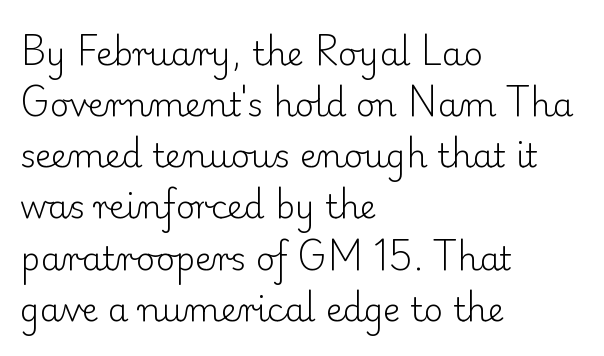
Each stroke keeps to a modest, everyday thickness or less. The ragged edge is on the right, which tells us the setting is flush left. It's the straight-up-and-down kind of type.
